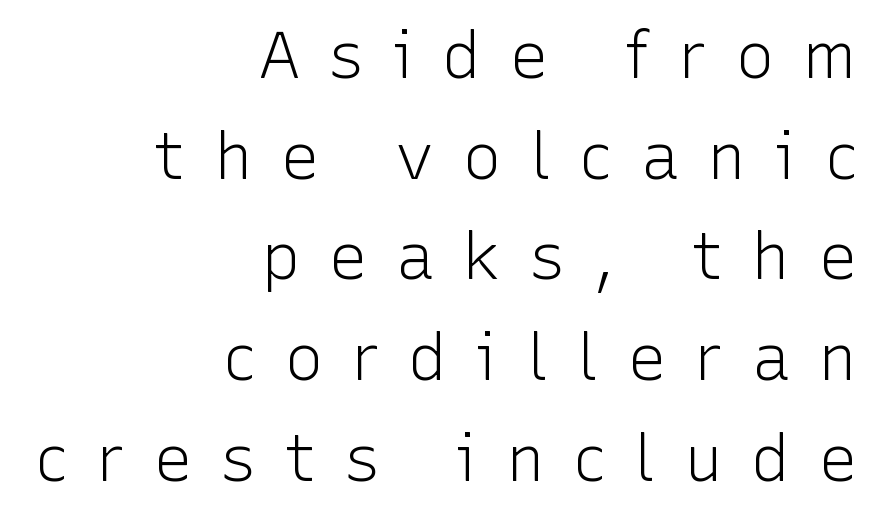
{"serif": "no", "italic": "no", "bold": "no", "weight": "light", "width": "normal", "stroke_contrast": "low", "x_height": "medium", "monospaced": "no", "underline": "no", "align": "right", "line_spacing": "normal", "line_spacing_ratio": 1.55, "letter_spacing": "wide", "letter_spacing_em": 0.43, "glyph_px": 65}
